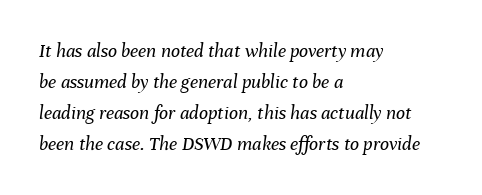
{"italic": "yes", "lean": "right", "slant_degrees": 8, "bold": "no", "underline": "no", "align": "left", "line_spacing": "normal", "line_spacing_ratio": 1.55, "letter_spacing": "normal", "letter_spacing_em": 0.0, "glyph_px": 20}
